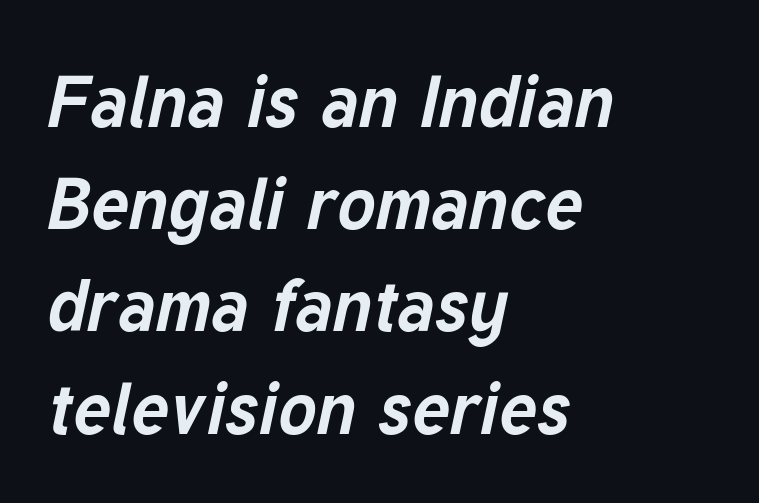
Q: Is the text bold? A: Yes.
Q: Is the text italic (slanted)? A: Yes, it leans right by about 12 degrees.
Q: Is the text underlined? A: No.
Q: How is the paragraph aligned? A: Left-aligned.
Q: Is the spacing between letters normal or unusually wide? A: Normal.
Q: Is the spacing between lines tight, normal or loose? A: Normal.
Q: Width (condensed, normal, or wide)? A: Normal.
Q: Stroke contrast? A: Low.
Q: x-height? A: Medium.
Q: Monospaced? A: No.
